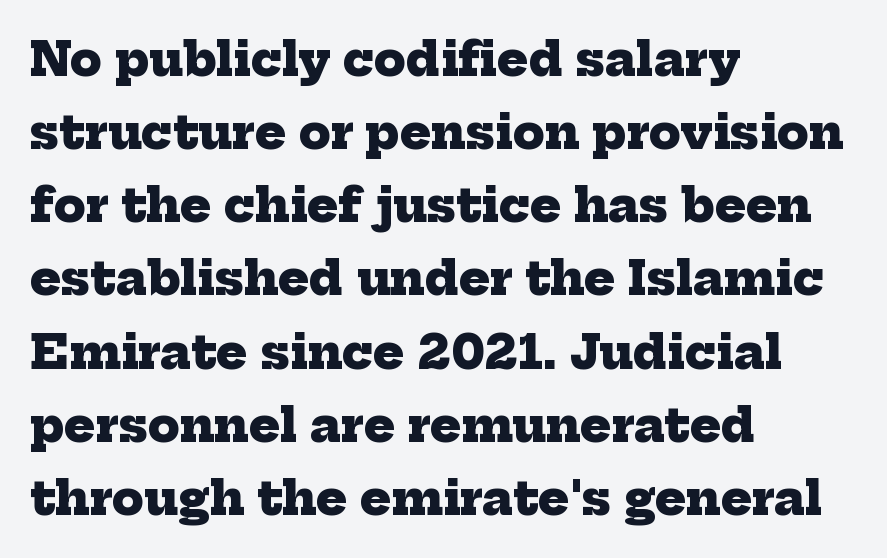
If you measured baseline to baseline, you'd find a middling distance. The line texture is even and compact thanks to regular tracking. The strip under each line holds only bare page. These lines carry a lot of weight — the face is fully bold. Yep, those are serifs on the letters.
